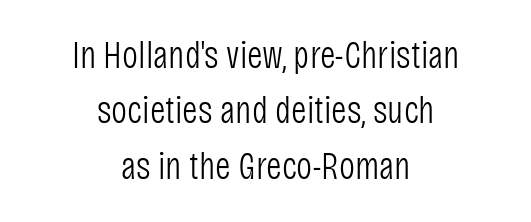
{"serif": "no", "italic": "no", "bold": "no", "weight": "light", "width": "condensed", "stroke_contrast": "low", "x_height": "large", "monospaced": "no", "underline": "no", "align": "center", "line_spacing": "normal", "line_spacing_ratio": 1.46, "letter_spacing": "normal", "letter_spacing_em": 0.0, "glyph_px": 38}
